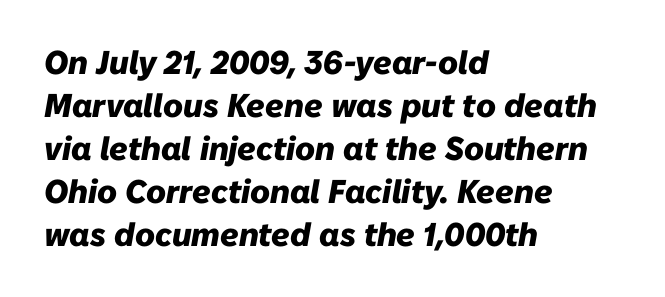
The image shows 33 px heavy type, italic (leaning right); set left-aligned, normal line spacing (1.3x), normal letter spacing, not underlined; low stroke contrast and a medium x-height.
